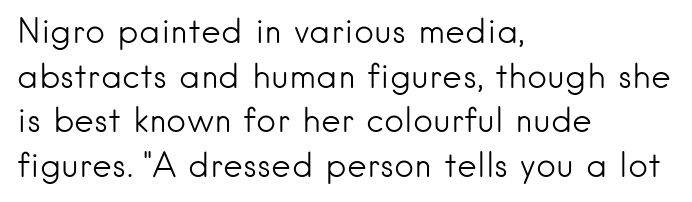
{"serif": "no", "italic": "no", "bold": "no", "weight": "light", "width": "normal", "stroke_contrast": "low", "x_height": "small", "monospaced": "no", "underline": "no", "align": "left", "line_spacing": "normal", "line_spacing_ratio": 1.31, "letter_spacing": "normal", "letter_spacing_em": 0.0, "glyph_px": 34}
